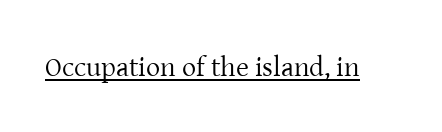
Spacing verdict: proportional, widths tailored to each character. Serif or sans? Serif — the stroke terminals have little feet. The type is set solid horizontally, with unmodified tracking. This is the regular roman posture of the typeface. A light-to-regular cut is what we see here.
